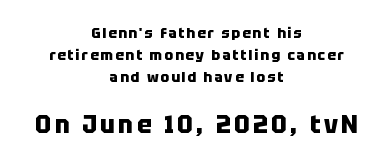
Q: Is the text bold? A: Yes.
Q: Is the text italic (slanted)? A: No, it is upright.
Q: Is the text underlined? A: No.
Q: How is the paragraph aligned? A: Centered.
Q: Is the spacing between lines tight, normal or loose? A: Normal.
Q: Which block of text is set in a larger size, the first (top) or the second (bottom)? A: The second (bottom) one.
